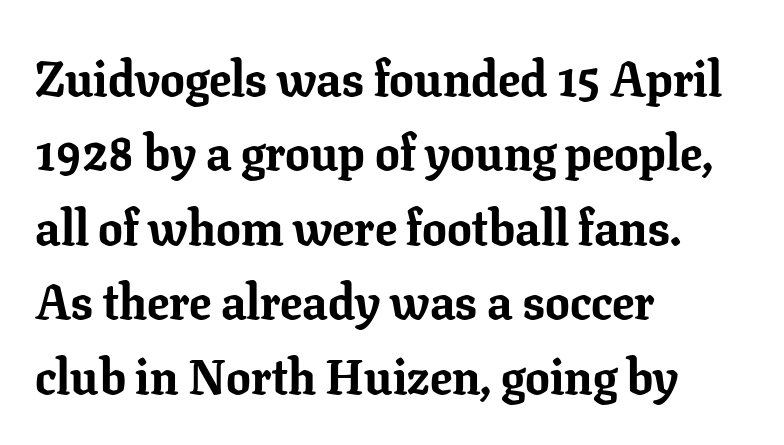
The image shows 49 px bold serif type, upright; set left-aligned, normal line spacing (1.52x), normal letter spacing, not underlined; low stroke contrast and a medium x-height.
